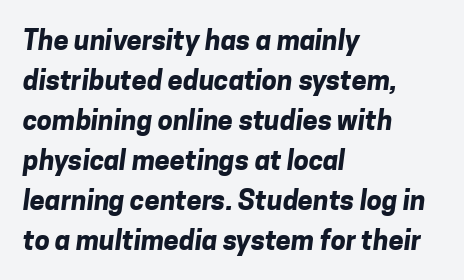
The image shows 27 px bold type; set left-aligned, normal line spacing (1.48x), normal letter spacing, not underlined.
